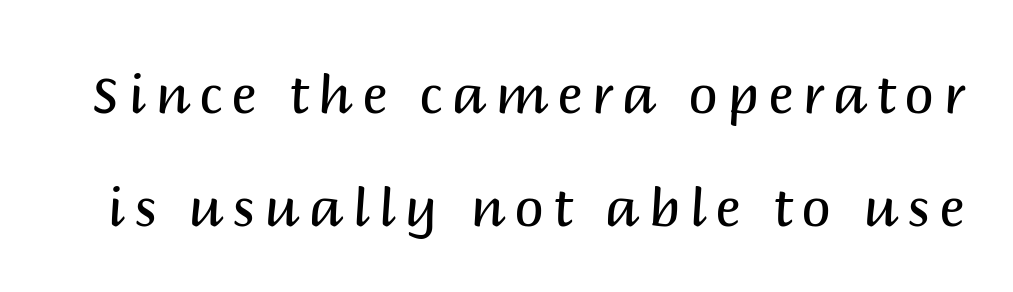
Leading: increased. The baseline area is clear. Regarding serifs, this sample does without them. Think of a printed novel: that variable character pitch is what you see here.
